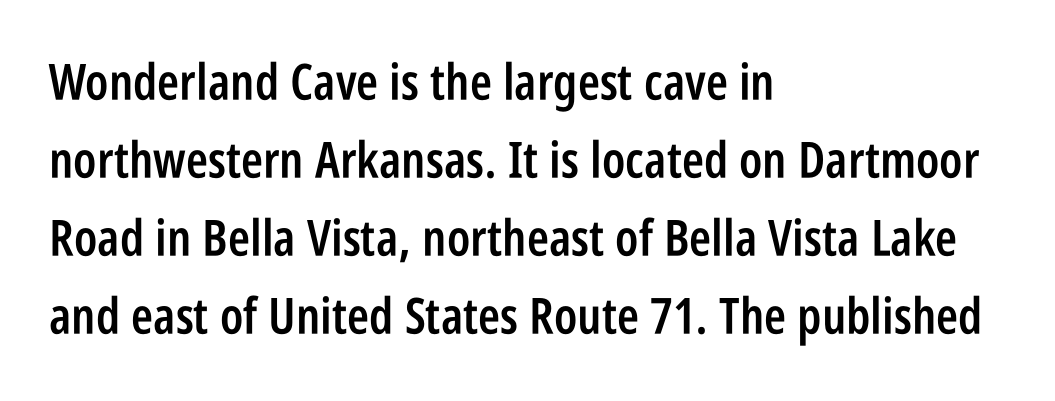
{"serif": "no", "italic": "no", "bold": "semi", "weight": "semibold", "width": "condensed", "stroke_contrast": "low", "x_height": "large", "monospaced": "no", "underline": "no", "align": "left", "line_spacing": "normal", "line_spacing_ratio": 1.56, "letter_spacing": "normal", "letter_spacing_em": 0.0, "glyph_px": 50}
